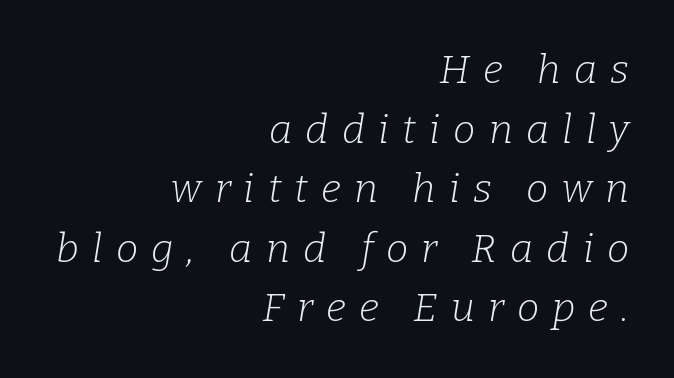
The image shows 40 px light serif type, italic (leaning right); set right-aligned, normal line spacing (1.49x), unusually wide letter spacing (+0.33 em), not underlined; low stroke contrast and a medium x-height.
